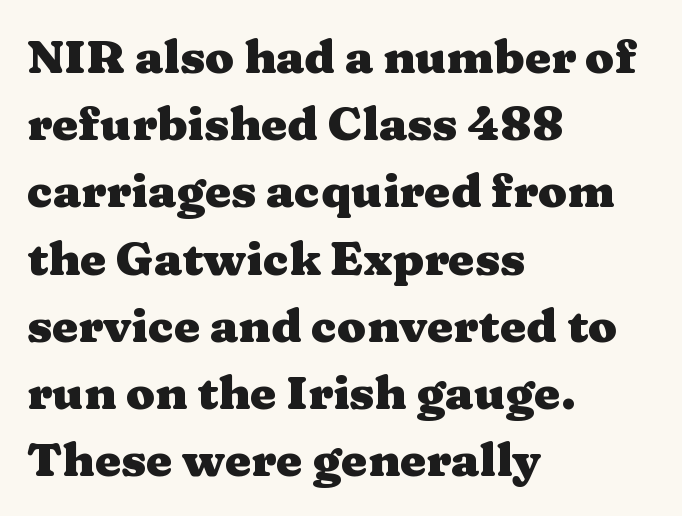
{"serif": "yes", "italic": "no", "bold": "yes", "weight": "heavy", "width": "wide", "stroke_contrast": "medium", "x_height": "medium", "monospaced": "no", "underline": "no", "align": "left", "line_spacing": "normal", "line_spacing_ratio": 1.43, "letter_spacing": "normal", "letter_spacing_em": 0.0, "glyph_px": 47}
